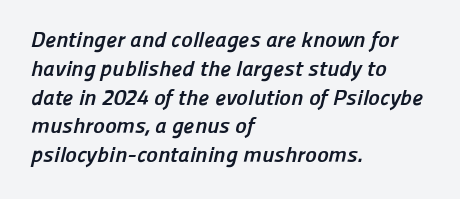
{"bold": "yes", "underline": "no", "align": "left", "line_spacing": "normal", "line_spacing_ratio": 1.31, "letter_spacing": "normal", "letter_spacing_em": 0.0, "glyph_px": 22}
